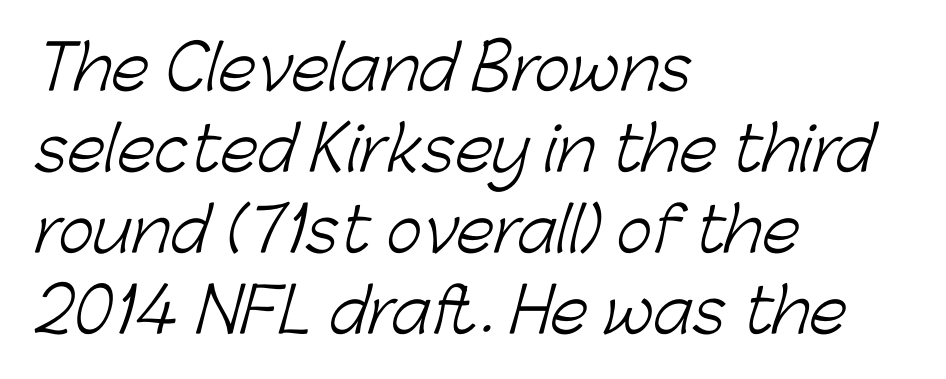
Q: Is the text bold? A: No.
Q: Is the typeface a serif or a sans-serif typeface? A: Sans-serif.
Q: Is the text underlined? A: No.
Q: How is the paragraph aligned? A: Left-aligned.
Q: Is the spacing between letters normal or unusually wide? A: Normal.
Q: Is the spacing between lines tight, normal or loose? A: Normal.
Q: Width (condensed, normal, or wide)? A: Normal.
Q: Stroke contrast? A: Low.
Q: x-height? A: Medium.
Q: Monospaced? A: No.
